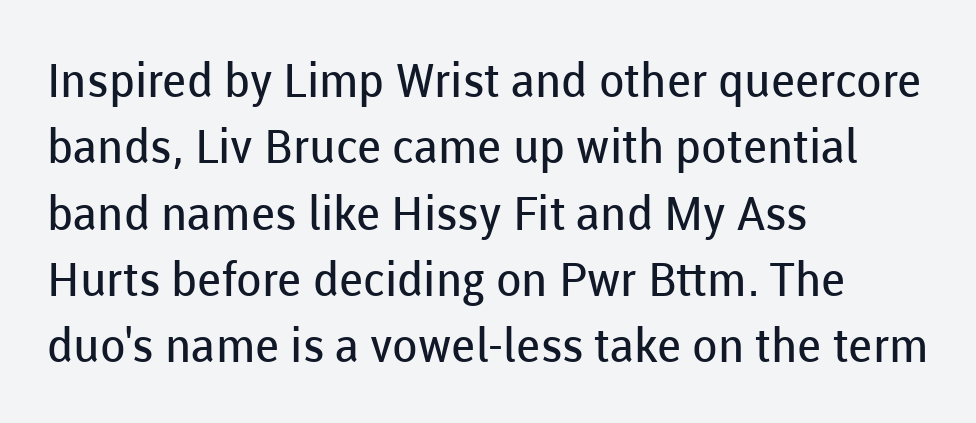
This sample has the flowing, uneven cadence of proportional lettering. The space directly below the letters is spotless. A sans-serif font was chosen for this passage. Compared with typical body copy, the letter spacing here is the same. Weight: regular or lighter. What's the leading like? Ordinary, nothing unusual.
